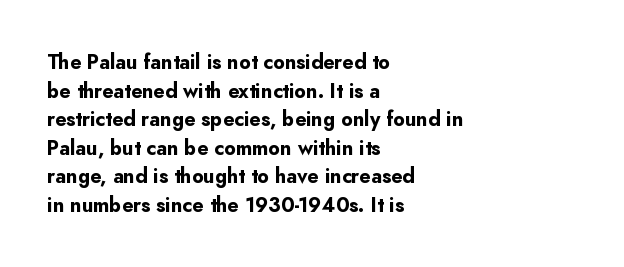
Q: Is the text bold? A: Yes.
Q: Is the text italic (slanted)? A: No, it is upright.
Q: Is the text underlined? A: No.
Q: How is the paragraph aligned? A: Left-aligned.
Q: Is the spacing between letters normal or unusually wide? A: Normal.
Q: Is the spacing between lines tight, normal or loose? A: Normal.
